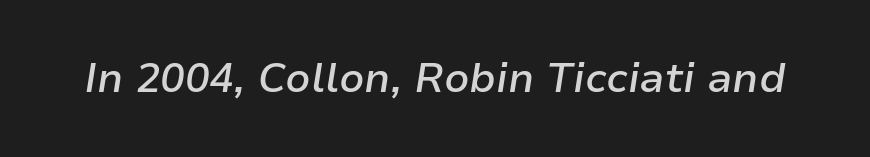
The line texture is even and compact thanks to regular tracking. You can tell it's italic because the verticals aren't actually vertical. Is this a fixed-width face? No — the glyphs have proportional, varying widths. As a designer I'd log this as weight 600, semibold. The specimen omits any rule beneath the text block's lines.
